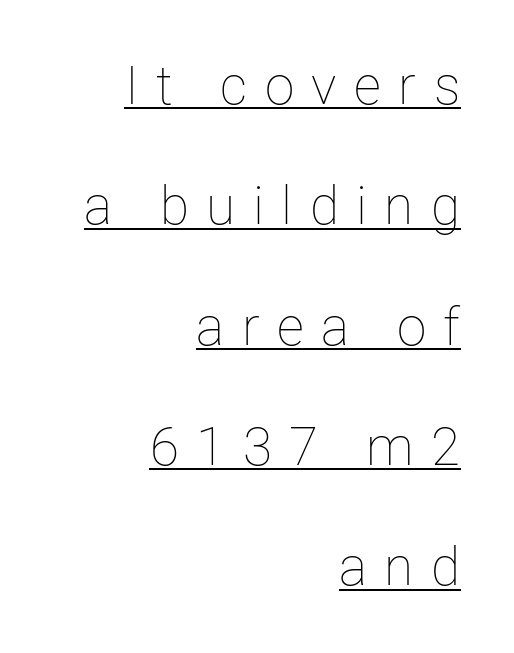
The image shows 53 px thin type, upright; set right-aligned, loose line spacing (2.27x), unusually wide letter spacing (+0.33 em), underlined; low stroke contrast and a medium x-height.
